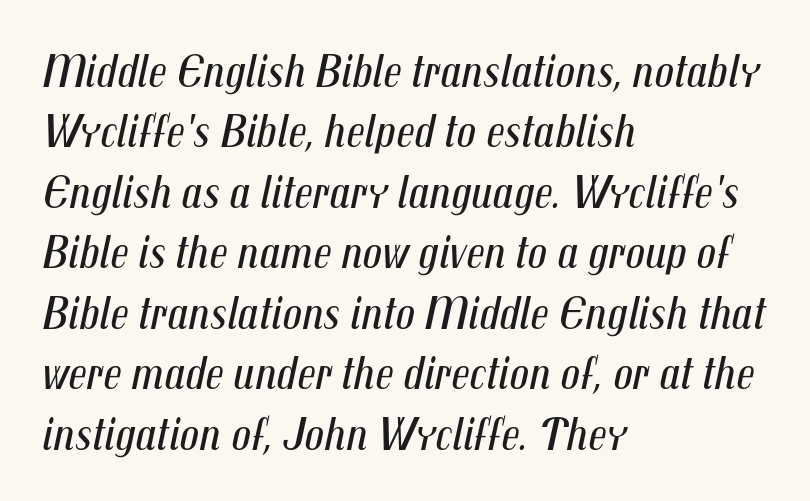
The passage shown is typed in a proportional face where columns would drift. Is the letter spacing exaggerated? No — it looks like the ordinary default. Leftover space on each line is placed entirely after the last word. These lines were composed using italics. Stems and bowls with no extra thickness — not bold. The foot of each line stays bare and open.
